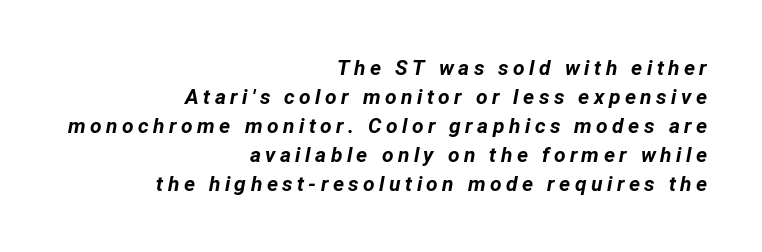
Decoration check: the copy has no underline. Alignment: flush right. Rendered with sloped, italic letterforms. Caption: expanded tracking, letters set apart.
